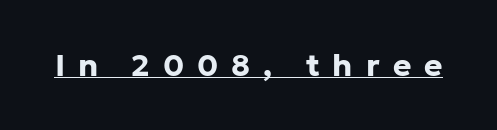
Proportional: the letters do not fall into vertical columns. The letters are bold, with thick, heavy strokes. A baseline rule has been typeset under these characters. There is plenty of visible air inserted between adjacent glyphs.
